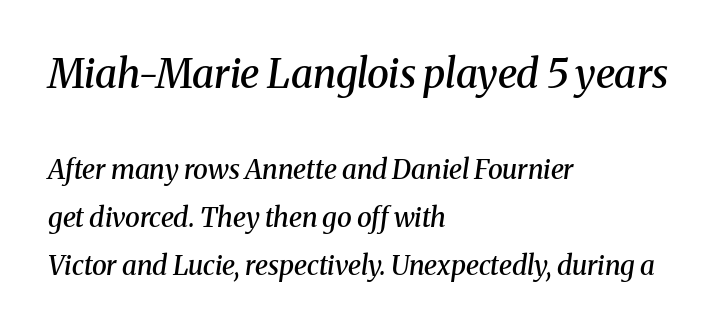
Q: Is the text bold? A: Semi-bold.
Q: Is the text italic (slanted)? A: Yes, it leans right by about 8 degrees.
Q: Is the typeface a serif or a sans-serif typeface? A: Serif.
Q: Is the text underlined? A: No.
Q: How is the paragraph aligned? A: Left-aligned.
Q: Is the spacing between letters normal or unusually wide? A: Normal.
Q: Which block of text is set in a larger size, the first (top) or the second (bottom)? A: The first (top) one.
Q: Width (condensed, normal, or wide)? A: Normal.
Q: Stroke contrast? A: Medium.
Q: x-height? A: Medium.
Q: Monospaced? A: No.
